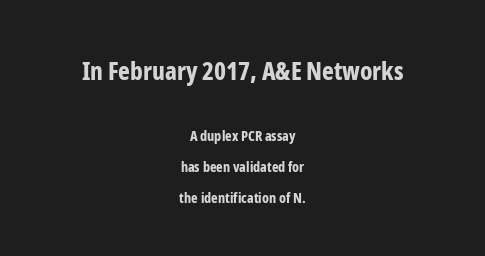
The image shows 25 px bold type, upright; set centered, loose line spacing (2.2x), normal letter spacing, not underlined; the first (top) block is 1.79x larger.
